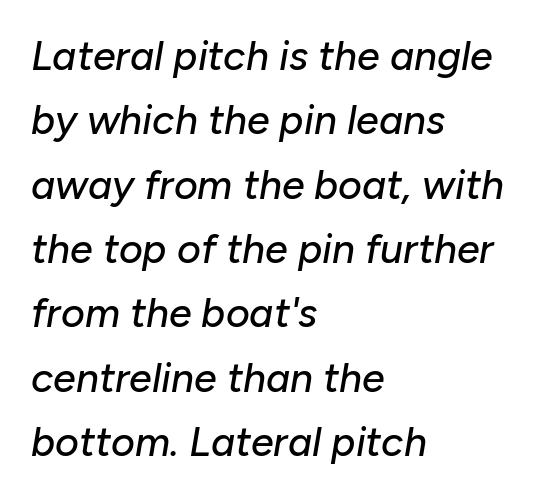
The image shows 41 px text type, italic (leaning right); set left-aligned, normal line spacing (1.57x), normal letter spacing, not underlined; low stroke contrast and a medium x-height.
